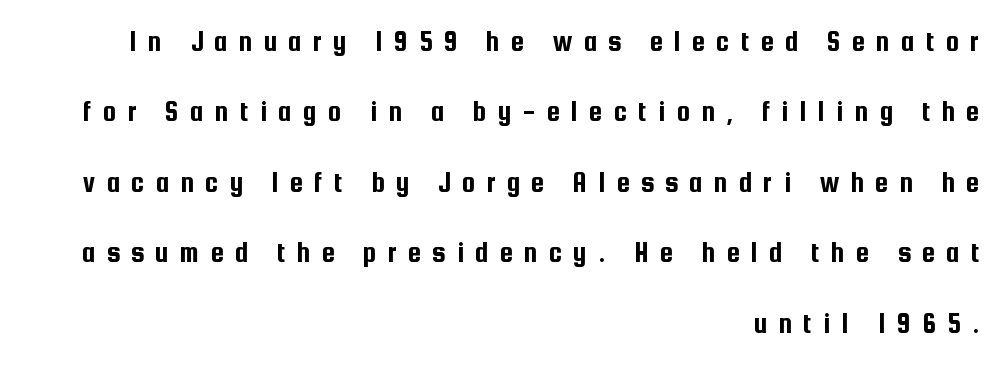
The image shows 29 px condensed sans-serif type, upright; set right-aligned, loose line spacing (2.43x), unusually wide letter spacing (+0.4 em), not underlined; low stroke contrast and a medium x-height.
